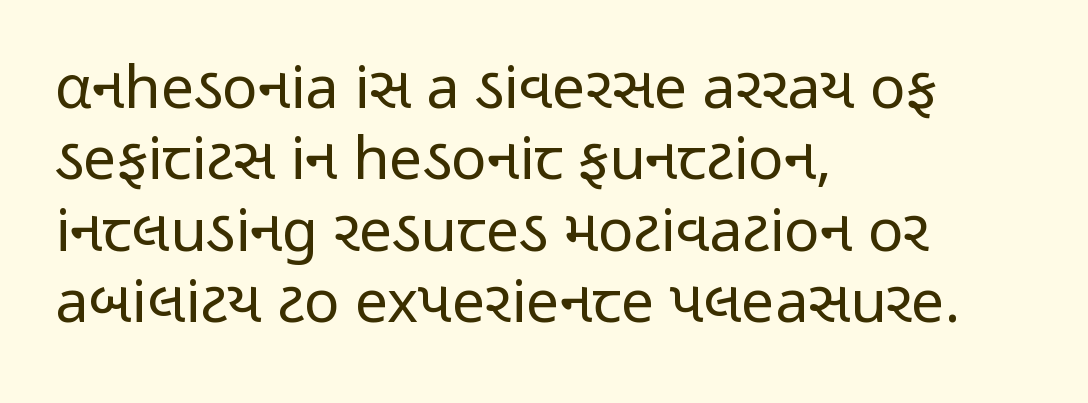
Q: Is the text bold? A: No.
Q: Is the text italic (slanted)? A: No, it is upright.
Q: Is the typeface a serif or a sans-serif typeface? A: Sans-serif.
Q: Is the text underlined? A: No.
Q: How is the paragraph aligned? A: Left-aligned.
Q: Is the spacing between letters normal or unusually wide? A: Normal.
Q: Width (condensed, normal, or wide)? A: Condensed.
Q: Stroke contrast? A: Low.
Q: x-height? A: Medium.
Q: Monospaced? A: No.
